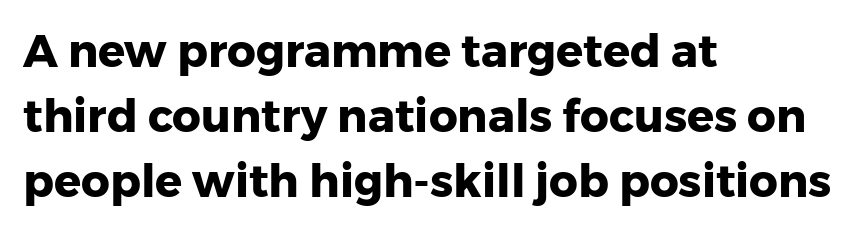
{"serif": "no", "italic": "no", "bold": "yes", "weight": "heavy", "width": "normal", "stroke_contrast": "low", "x_height": "medium", "monospaced": "no", "underline": "no", "align": "left", "line_spacing": "normal", "line_spacing_ratio": 1.45, "letter_spacing": "normal", "letter_spacing_em": 0.0, "glyph_px": 45}
